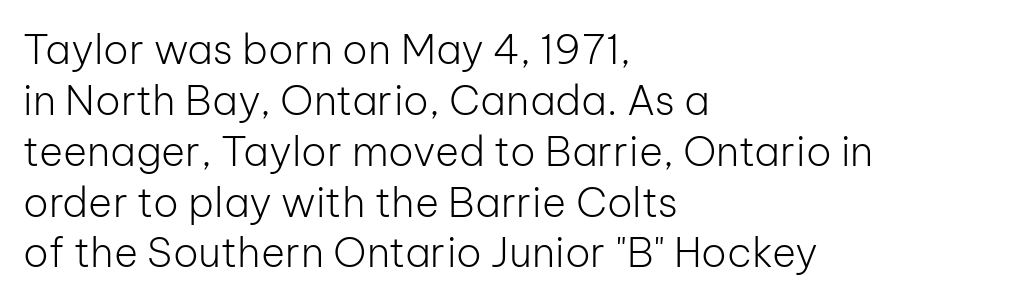
A sans-serif font was chosen for this passage. The line texture is even and compact thanks to regular tracking. Does the lettering tilt? It doesn't — this is upright. If you drew a ruler down the left edge, every line would touch it. Has an underline been added? It has not. The passage shown is not bold in any degree.
